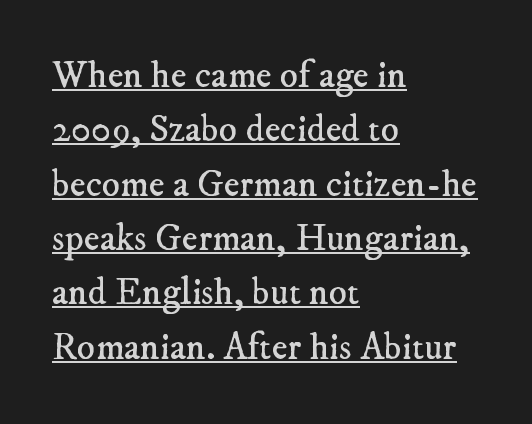
The image shows 38 px regular-weight serif type; set left-aligned, normal line spacing (1.43x), normal letter spacing, underlined; low stroke contrast and a small x-height.
